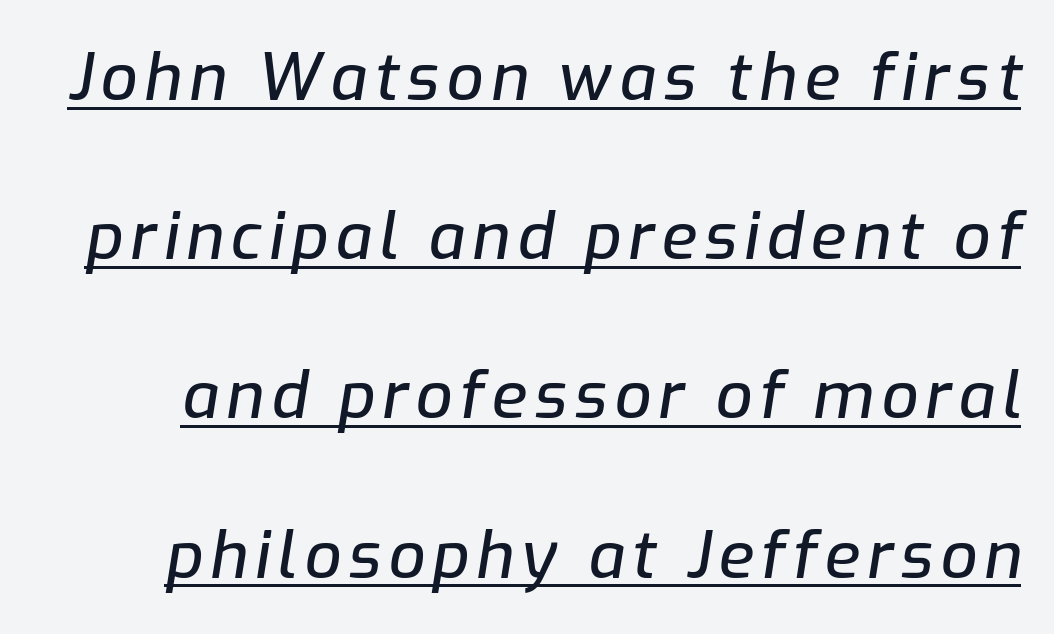
Q: Is the text italic (slanted)? A: Yes, it leans right by about 9 degrees.
Q: Is the text underlined? A: Yes.
Q: Is the spacing between lines tight, normal or loose? A: Loose.
Q: Width (condensed, normal, or wide)? A: Normal.
Q: Stroke contrast? A: Low.
Q: x-height? A: Medium.
Q: Monospaced? A: No.
